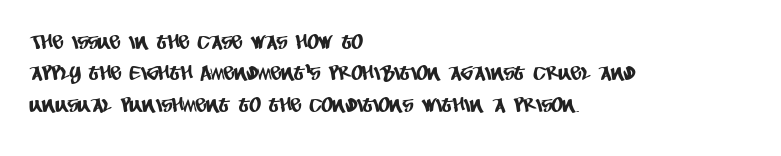
Q: Is the text underlined? A: No.
Q: How is the paragraph aligned? A: Left-aligned.
Q: Is the spacing between letters normal or unusually wide? A: Normal.
Q: Is the spacing between lines tight, normal or loose? A: Normal.
